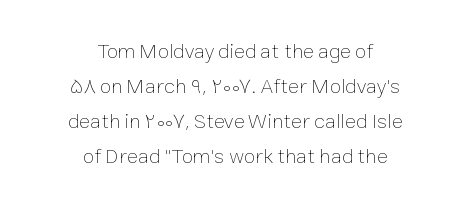
The leading is moderate, giving the passage an even texture. Ascenders rise straight up at ninety degrees. Students, note that the glyphs here touch the page at normal intervals. No chunkiness to these letters — they're not bold. The area under the type is left untouched.
